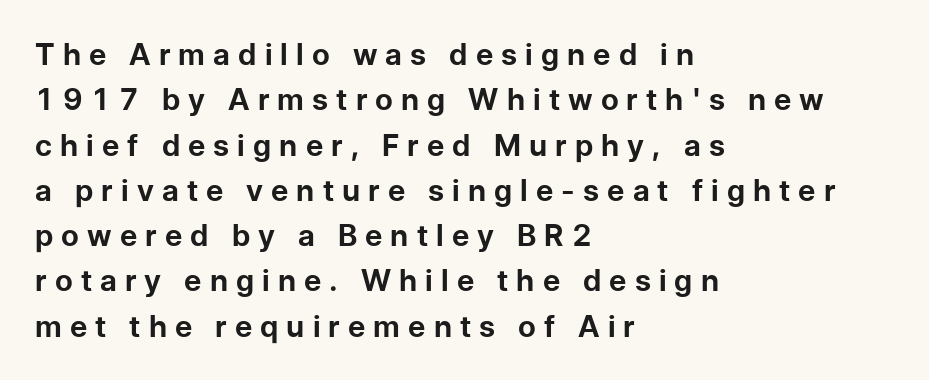
Q: Is the text bold? A: Yes.
Q: Is the text italic (slanted)? A: No, it is upright.
Q: Is the typeface a serif or a sans-serif typeface? A: Sans-serif.
Q: Is the text underlined? A: No.
Q: How is the paragraph aligned? A: Left-aligned.
Q: Is the spacing between letters normal or unusually wide? A: Unusually wide.
Q: Is the spacing between lines tight, normal or loose? A: Normal.
Q: Width (condensed, normal, or wide)? A: Normal.
Q: Stroke contrast? A: Low.
Q: x-height? A: Medium.
Q: Monospaced? A: No.
